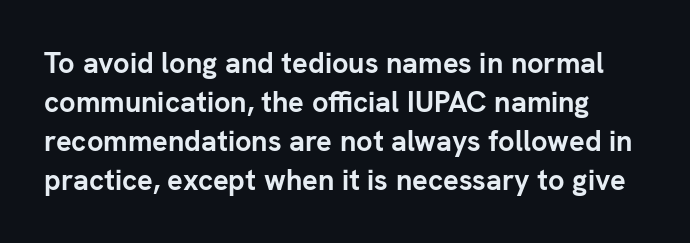
{"serif": "no", "italic": "no", "bold": "yes", "weight": "semibold", "width": "normal", "stroke_contrast": "low", "x_height": "medium", "monospaced": "no", "underline": "no", "line_spacing": "normal", "line_spacing_ratio": 1.34, "letter_spacing": "normal", "letter_spacing_em": 0.0, "glyph_px": 29}
